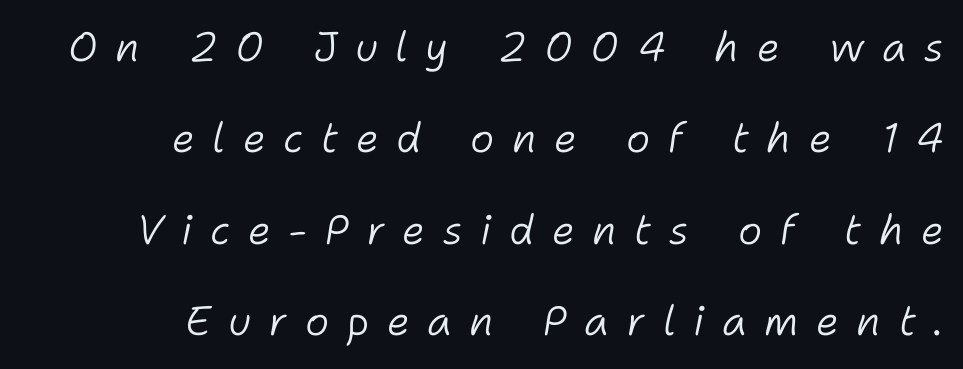
Q: Is the text bold? A: No.
Q: Is the text italic (slanted)? A: Yes, it leans right by about 11 degrees.
Q: Is the text underlined? A: No.
Q: How is the paragraph aligned? A: Right-aligned.
Q: Is the spacing between letters normal or unusually wide? A: Unusually wide.
Q: Is the spacing between lines tight, normal or loose? A: Loose.
Q: Width (condensed, normal, or wide)? A: Normal.
Q: Stroke contrast? A: Low.
Q: x-height? A: Medium.
Q: Monospaced? A: No.
